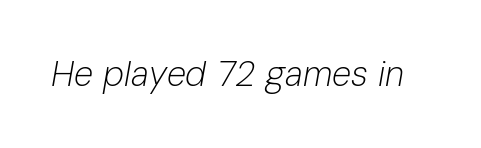
Yep, that's italic — everything's leaning. Any mark beneath the type? The region is blank. Standard letterfit; no display-style spreading of the glyphs. This sample has the flowing, uneven cadence of proportional lettering. Stroke thickness stays within the range of a standard reading face or lighter.
